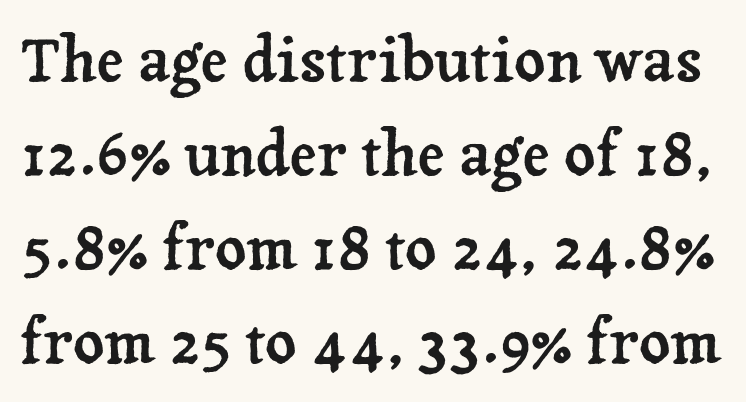
The image shows 61 px serif type, upright; set normal line spacing (1.54x), normal letter spacing, not underlined; low stroke contrast and a medium x-height.
